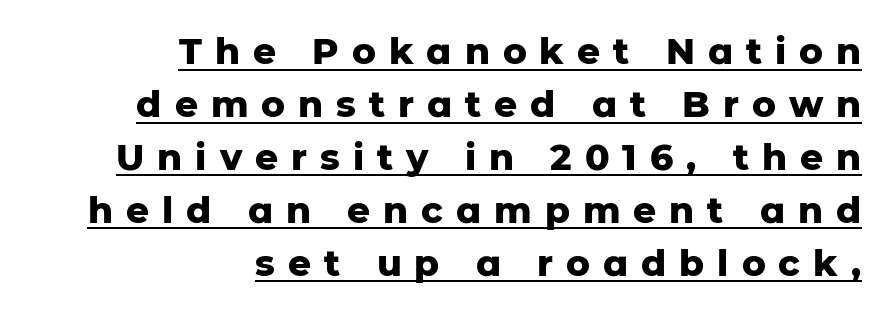
The image shows 36 px heavy sans-serif type, upright; set right-aligned, normal line spacing (1.47x), unusually wide letter spacing (+0.36 em), underlined; low stroke contrast and a medium x-height.
